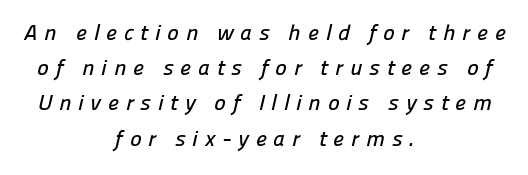
{"underline": "no", "align": "center", "line_spacing": "normal", "line_spacing_ratio": 1.6, "letter_spacing": "wide", "letter_spacing_em": 0.31, "glyph_px": 22}
